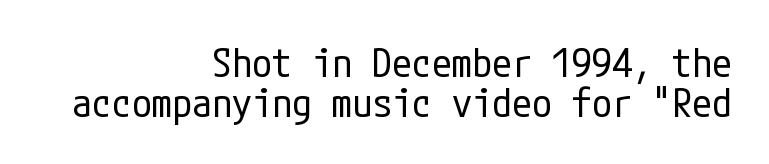
{"serif": "no", "italic": "no", "bold": "no", "weight": "regular", "width": "condensed", "stroke_contrast": "low", "x_height": "medium", "underline": "no", "align": "right", "line_spacing": "tight", "line_spacing_ratio": 0.99, "letter_spacing": "normal", "letter_spacing_em": 0.0, "glyph_px": 40}
